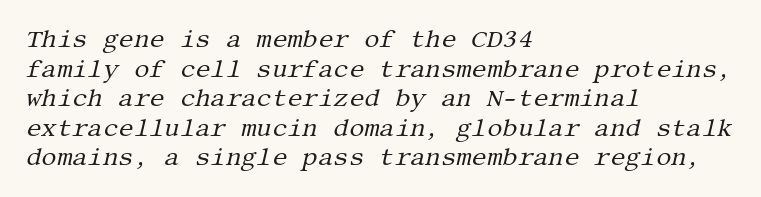
Check the space under the baseline: it is left empty. The rendering applies a slant to the glyphs. Spacing between characters is what you'd get straight out of the box. No letter is thick-stroked: the sample isn't bold. A classic flush-left, rag-right setting is used for this passage.
